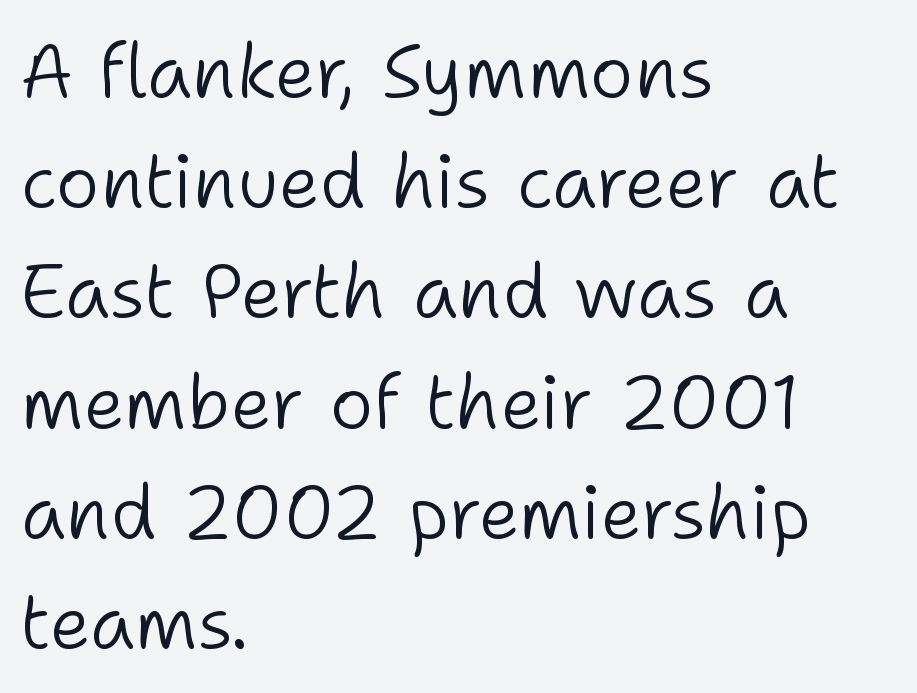
Q: Is the text bold? A: No.
Q: Is the text italic (slanted)? A: No, it is upright.
Q: Is the typeface a serif or a sans-serif typeface? A: Sans-serif.
Q: Is the text underlined? A: No.
Q: How is the paragraph aligned? A: Left-aligned.
Q: Is the spacing between letters normal or unusually wide? A: Normal.
Q: Is the spacing between lines tight, normal or loose? A: Normal.
Q: Width (condensed, normal, or wide)? A: Normal.
Q: Stroke contrast? A: Low.
Q: x-height? A: Medium.
Q: Monospaced? A: No.
